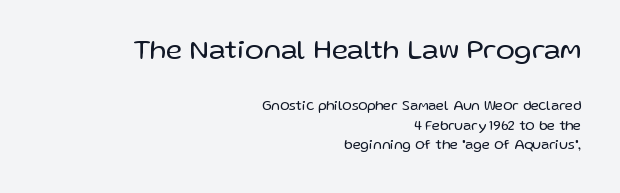
{"serif": "no", "italic": "no", "bold": "no", "weight": "regular", "width": "normal", "stroke_contrast": "low", "x_height": "medium", "monospaced": "no", "underline": "no", "align": "right", "line_spacing": "normal", "line_spacing_ratio": 1.39, "letter_spacing": "normal", "letter_spacing_em": 0.0, "larger_block": "first", "size_ratio": 2.0, "glyph_px": 28}
